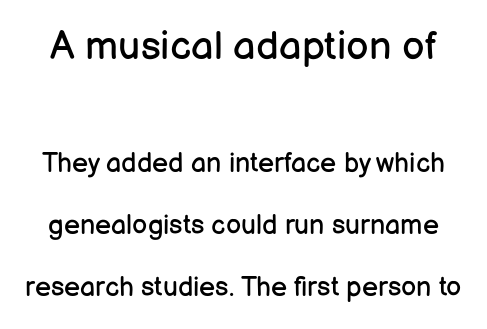
Q: Is the text bold? A: No.
Q: Is the text italic (slanted)? A: No, it is upright.
Q: Is the typeface a serif or a sans-serif typeface? A: Sans-serif.
Q: Is the text underlined? A: No.
Q: Is the spacing between letters normal or unusually wide? A: Normal.
Q: Is the spacing between lines tight, normal or loose? A: Loose.
Q: Which block of text is set in a larger size, the first (top) or the second (bottom)? A: The first (top) one.
Q: Width (condensed, normal, or wide)? A: Normal.
Q: Stroke contrast? A: Low.
Q: x-height? A: Medium.
Q: Monospaced? A: No.
